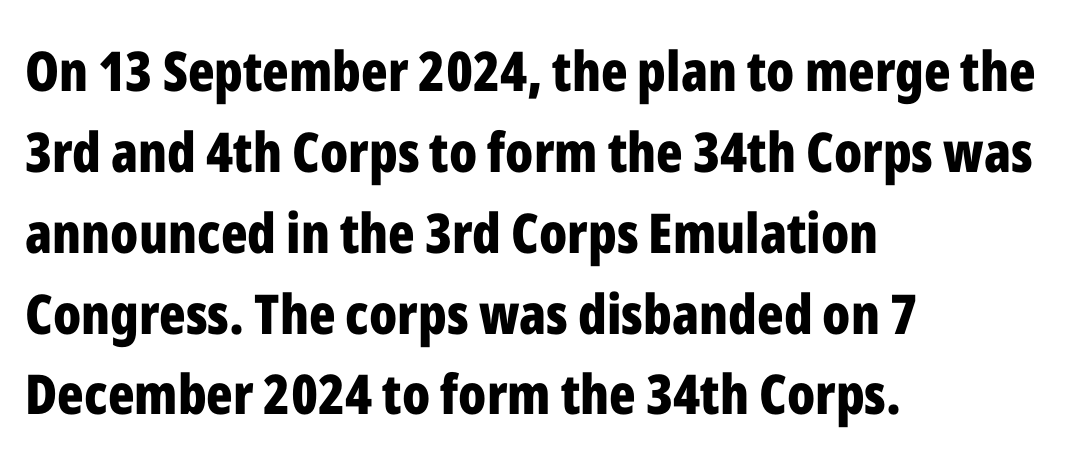
Only glyphs here, with clear space below each row. The rows are spaced the way most documents space them. Emphasis by weight is at full strength: bold. In CSS terms this would be text-align: left.
